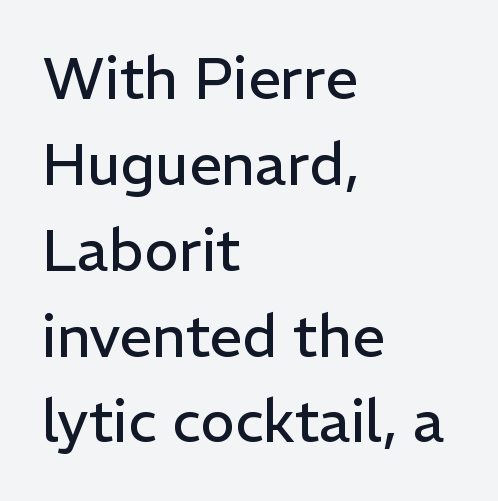
The setting favours the left margin, as ordinary paragraphs usually do. The typeface has the unassuming heft of standard copy or less. Varying glyph widths throughout — classic text-font behaviour. The tracking reads as untouched default to a designer's eye. Is there any slant? The stems are plumb.
